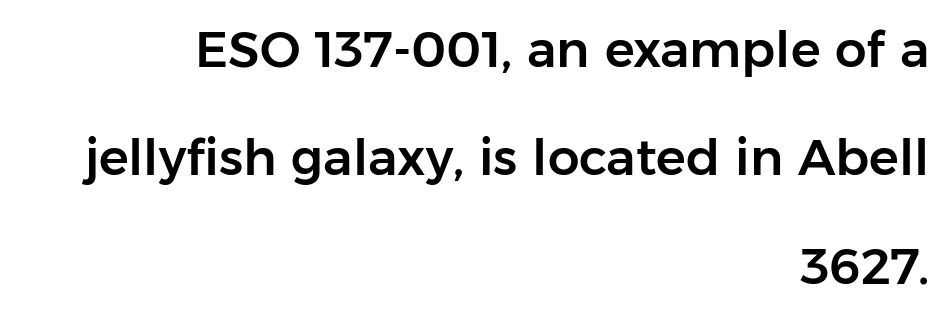
The characters display no serif detailing; their extremities are plain. Posture: vertical. The rag falls on the left side of this text block. This sample uses plain, unmodified letter spacing.
